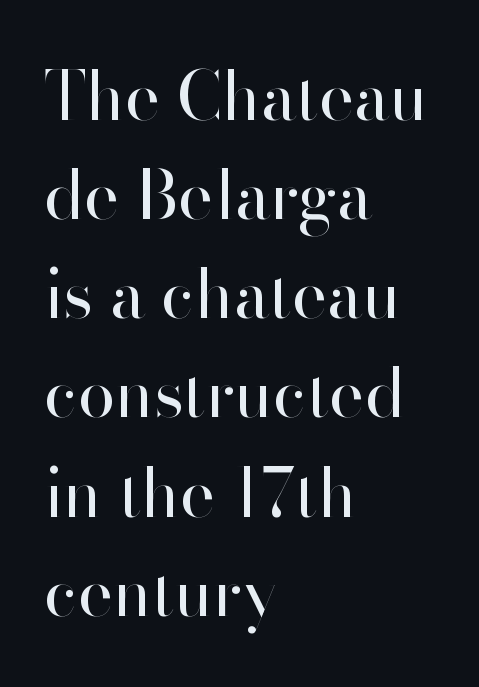
The image shows 67 px regular-weight sans-serif type, upright; set left-aligned, normal line spacing (1.48x), normal letter spacing, not underlined; high stroke contrast and a small x-height.
